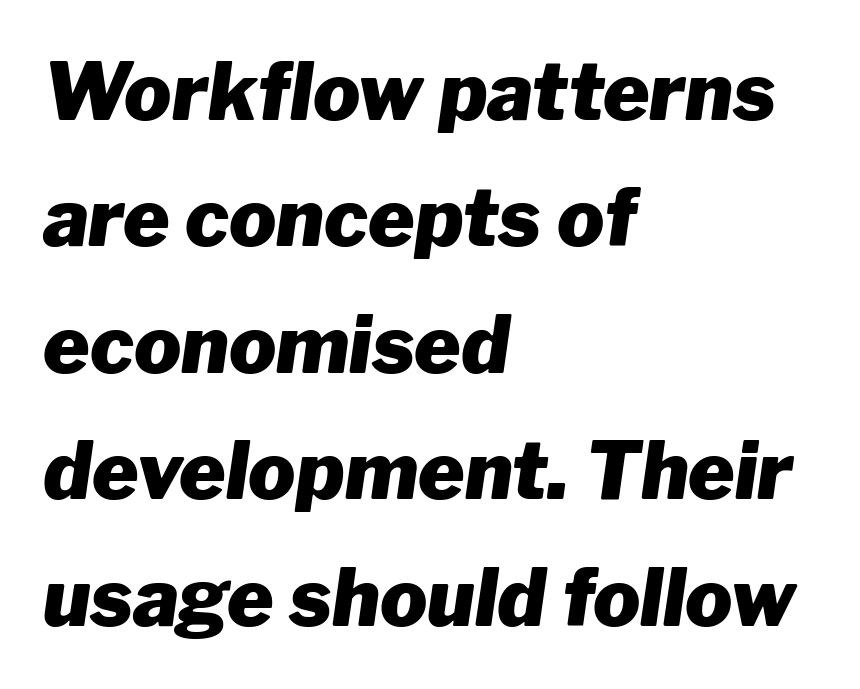
The line-height multiplier appears to be the usual default. Spacing verdict: proportional, widths tailored to each character. This rendering features lettering with no underline. The type is set solid horizontally, with unmodified tracking. These lines were composed using italics.
